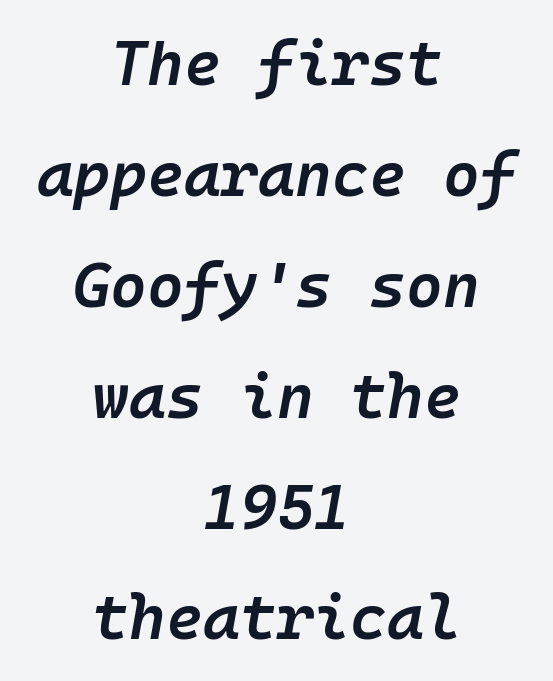
Q: Is the text bold? A: Semi-bold.
Q: Is the text italic (slanted)? A: Yes, it leans right by about 10 degrees.
Q: Is the text underlined? A: No.
Q: How is the paragraph aligned? A: Centered.
Q: Is the spacing between letters normal or unusually wide? A: Normal.
Q: Width (condensed, normal, or wide)? A: Normal.
Q: Stroke contrast? A: Low.
Q: x-height? A: Medium.
